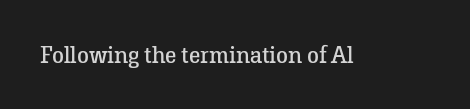
Q: Is the text bold? A: No.
Q: Is the text italic (slanted)? A: No, it is upright.
Q: Is the text underlined? A: No.
Q: Is the spacing between letters normal or unusually wide? A: Normal.
